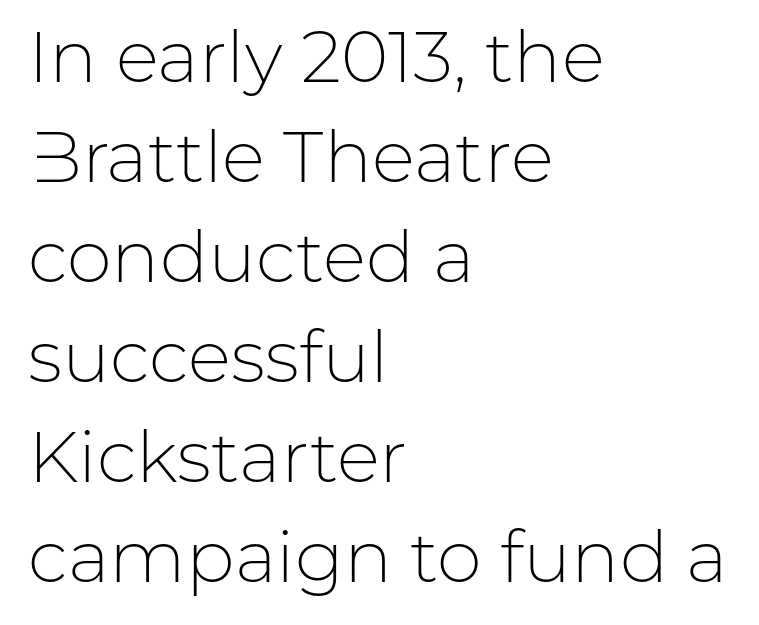
Q: Is the text bold? A: No.
Q: Is the text italic (slanted)? A: No, it is upright.
Q: Is the typeface a serif or a sans-serif typeface? A: Sans-serif.
Q: Is the text underlined? A: No.
Q: How is the paragraph aligned? A: Left-aligned.
Q: Is the spacing between letters normal or unusually wide? A: Normal.
Q: Is the spacing between lines tight, normal or loose? A: Normal.
Q: Width (condensed, normal, or wide)? A: Normal.
Q: Stroke contrast? A: Low.
Q: x-height? A: Medium.
Q: Monospaced? A: No.
